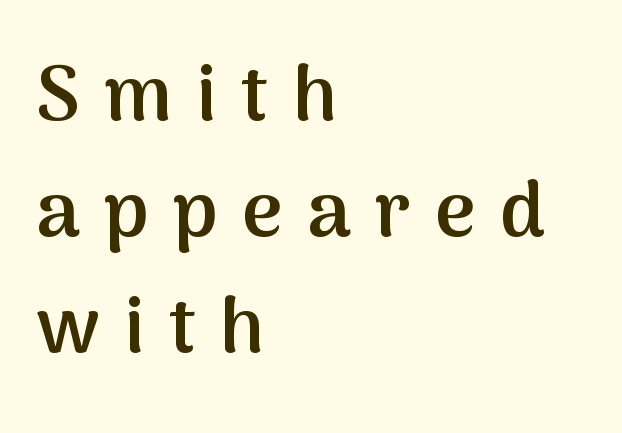
The letters carry no serifs — their stems end cleanly without finishing strokes. This rendering features lettering with no underline. The lines in this sample share a left origin and differ only in where they stop. This sample has the flowing, uneven cadence of proportional lettering. Quick note: interline space is typical. Weight: semibold (demi).
